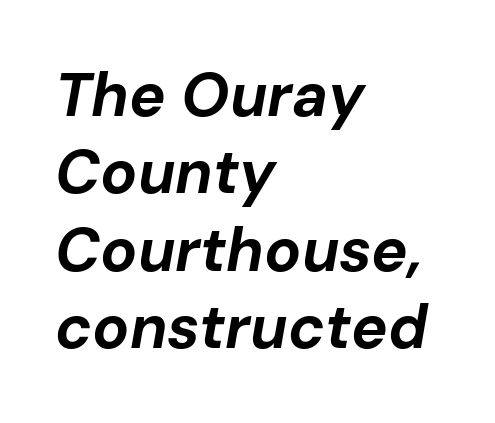
Q: Is the text bold? A: Yes.
Q: Is the text italic (slanted)? A: Yes, it leans right by about 10 degrees.
Q: Is the text underlined? A: No.
Q: How is the paragraph aligned? A: Left-aligned.
Q: Is the spacing between letters normal or unusually wide? A: Normal.
Q: Is the spacing between lines tight, normal or loose? A: Normal.
Q: Width (condensed, normal, or wide)? A: Normal.
Q: Stroke contrast? A: Low.
Q: x-height? A: Medium.
Q: Monospaced? A: No.
